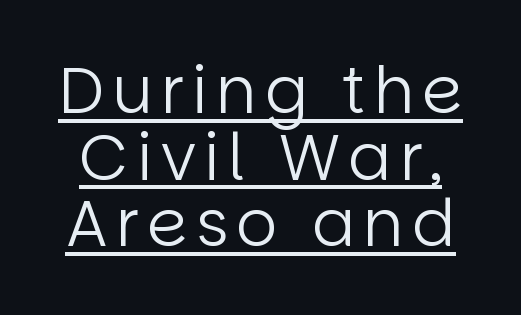
The image shows 64 px regular-weight sans-serif type, upright; set tight line spacing (1.04x), underlined; low stroke contrast and a large x-height.
